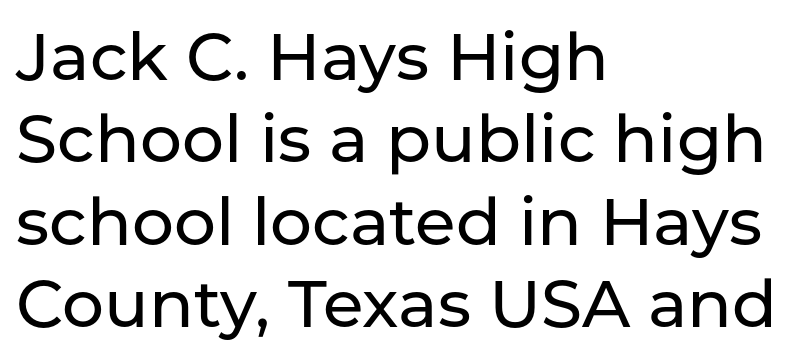
In terms of posture, this sample is upright. Spacing verdict: proportional, widths tailored to each character. Honestly, the row spacing looks completely unremarkable. In terms of letterform style, serifs are entirely absent. These lines keep a tight, regular rhythm from letter to letter.
